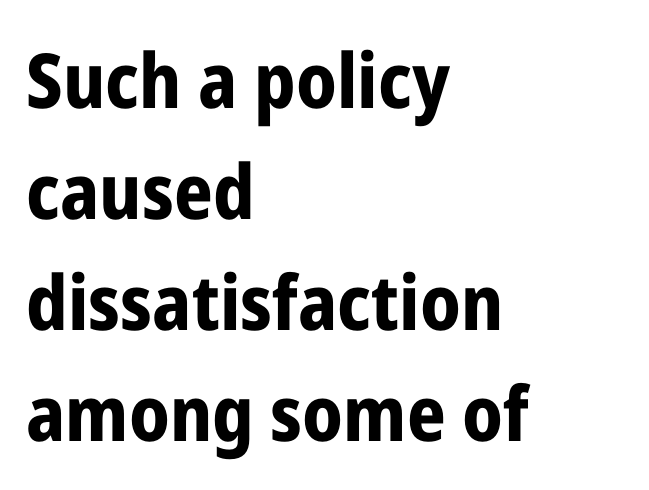
Q: Is the text bold? A: Yes.
Q: Is the text italic (slanted)? A: No, it is upright.
Q: Is the typeface a serif or a sans-serif typeface? A: Sans-serif.
Q: Is the text underlined? A: No.
Q: How is the paragraph aligned? A: Left-aligned.
Q: Is the spacing between letters normal or unusually wide? A: Normal.
Q: Is the spacing between lines tight, normal or loose? A: Normal.
Q: Width (condensed, normal, or wide)? A: Condensed.
Q: Stroke contrast? A: Low.
Q: x-height? A: Medium.
Q: Monospaced? A: No.
